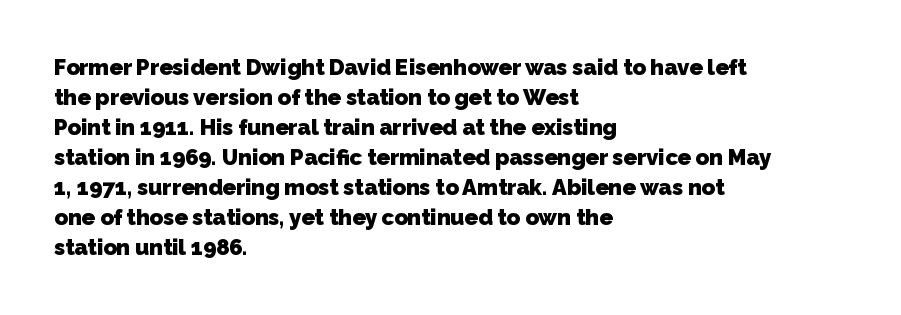
Q: Is the text bold? A: Yes.
Q: Is the text underlined? A: No.
Q: How is the paragraph aligned? A: Left-aligned.
Q: Is the spacing between letters normal or unusually wide? A: Normal.
Q: Is the spacing between lines tight, normal or loose? A: Normal.
